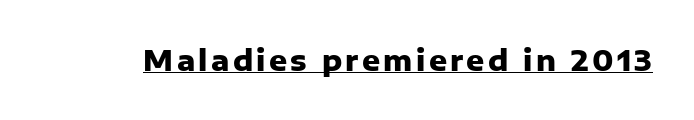
Does the type have serifs? No, each stem ends abruptly. You'd pick this weight for a headline — it's a proper bold. Unlike italic type, these characters show no tilt at all. Note the varied advance widths — an 'i' is clearly narrower than an 'm'.
